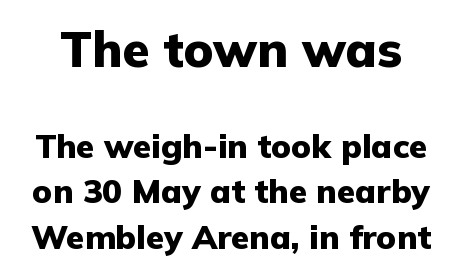
{"serif": "no", "italic": "no", "bold": "yes", "weight": "heavy", "width": "normal", "stroke_contrast": "low", "x_height": "medium", "monospaced": "no", "underline": "no", "line_spacing": "normal", "line_spacing_ratio": 1.38, "letter_spacing": "normal", "letter_spacing_em": 0.0, "larger_block": "first", "size_ratio": 1.48, "glyph_px": 49}
